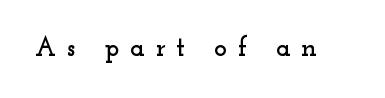
Q: Is the text italic (slanted)? A: No, it is upright.
Q: Is the text underlined? A: No.
Q: Is the spacing between letters normal or unusually wide? A: Unusually wide.
